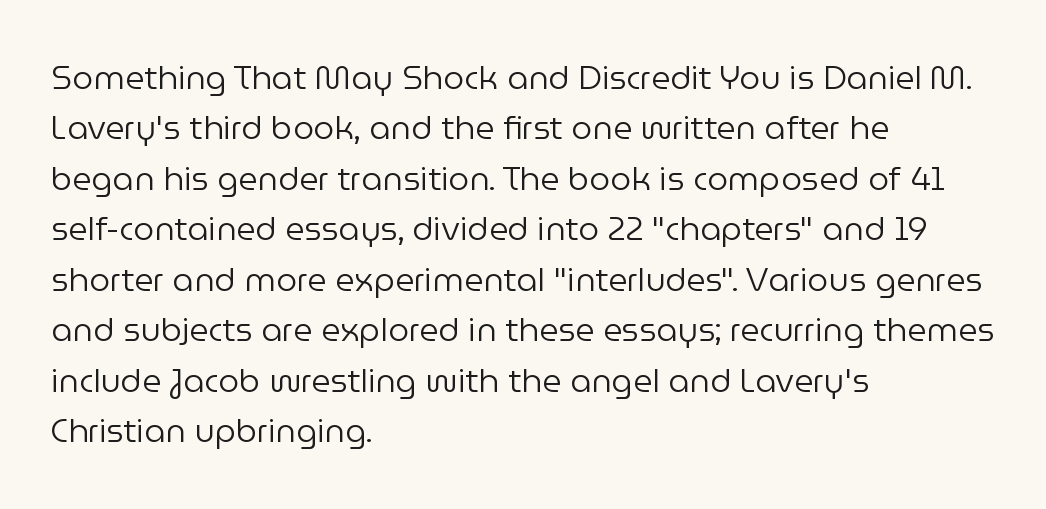
{"serif": "no", "italic": "no", "bold": "no", "weight": "regular", "width": "normal", "stroke_contrast": "low", "x_height": "medium", "monospaced": "no", "underline": "no", "align": "left", "line_spacing": "normal", "line_spacing_ratio": 1.53, "letter_spacing": "normal", "letter_spacing_em": 0.0, "glyph_px": 33}
